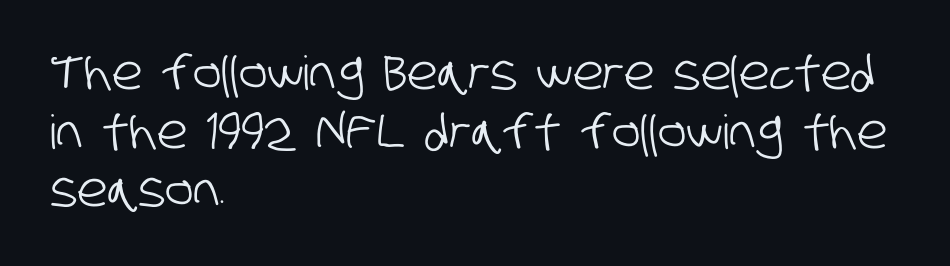
The image shows 47 px condensed sans-serif type; set left-aligned, normal line spacing (1.25x), normal letter spacing, not underlined; low stroke contrast and a large x-height.
